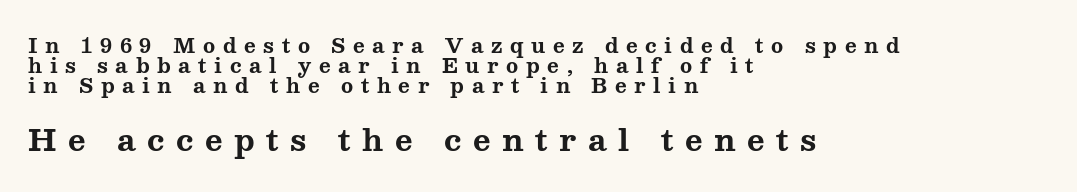
The image shows 30 px bold, wide serif type, upright; set left-aligned, tight line spacing (1.01x), unusually wide letter spacing (+0.38 em), not underlined; the second (bottom) block is 1.5x larger; medium stroke contrast and a medium x-height.
